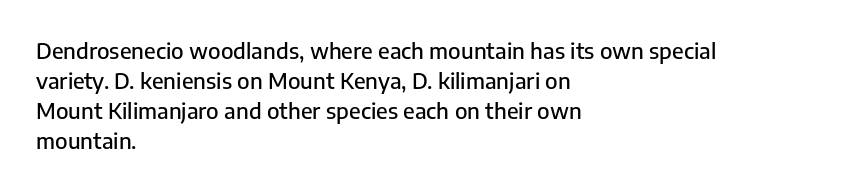
{"italic": "no", "underline": "no", "align": "left", "line_spacing": "normal", "line_spacing_ratio": 1.37, "letter_spacing": "normal", "letter_spacing_em": 0.0, "glyph_px": 22}
